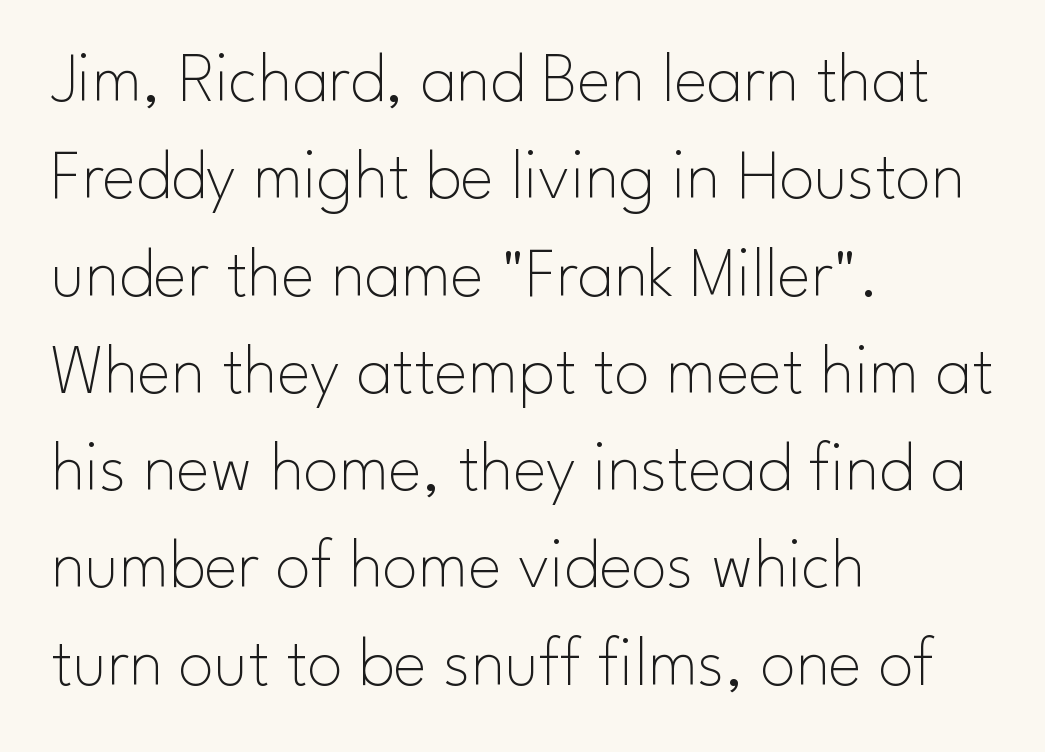
{"serif": "no", "italic": "no", "bold": "no", "weight": "thin", "width": "normal", "stroke_contrast": "low", "x_height": "small", "monospaced": "no", "underline": "no", "align": "left", "line_spacing": "normal", "line_spacing_ratio": 1.37, "letter_spacing": "normal", "letter_spacing_em": 0.0, "glyph_px": 71}
